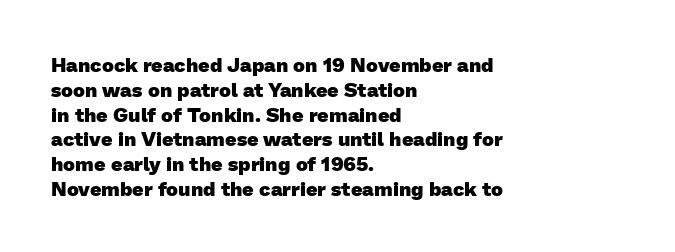
The image shows 20 px bold type; set left-aligned, line spacing 1.24x, normal letter spacing, not underlined.
